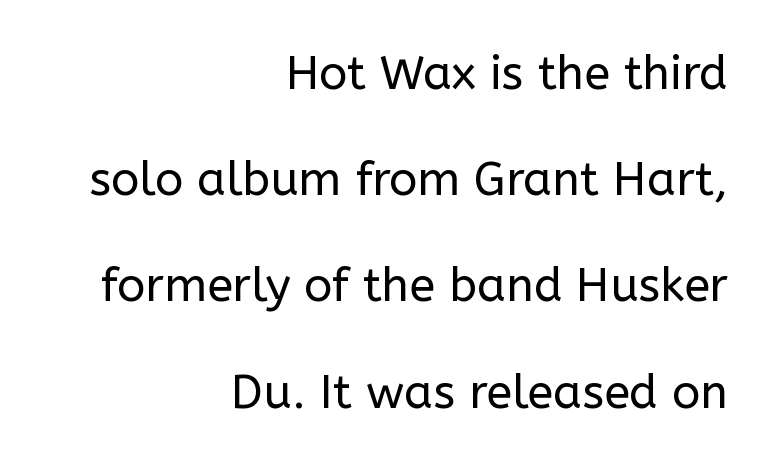
The image shows 47 px regular-weight sans-serif type, upright; set right-aligned, loose line spacing (2.26x), normal letter spacing, not underlined; low stroke contrast and a medium x-height.
